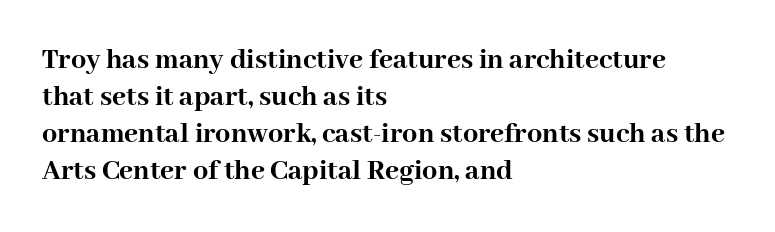
Q: Is the text bold? A: Yes.
Q: Is the text italic (slanted)? A: No, it is upright.
Q: Is the typeface a serif or a sans-serif typeface? A: Serif.
Q: Is the text underlined? A: No.
Q: How is the paragraph aligned? A: Left-aligned.
Q: Is the spacing between letters normal or unusually wide? A: Normal.
Q: Width (condensed, normal, or wide)? A: Normal.
Q: Stroke contrast? A: High.
Q: x-height? A: Medium.
Q: Monospaced? A: No.
